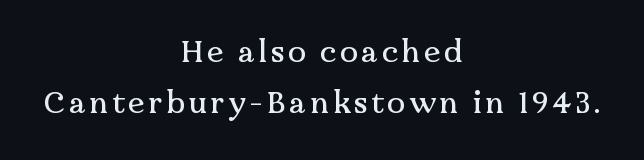
The image shows 30 px serif type, upright; set centered, normal line spacing (1.69x), not underlined; medium stroke contrast and a medium x-height.
